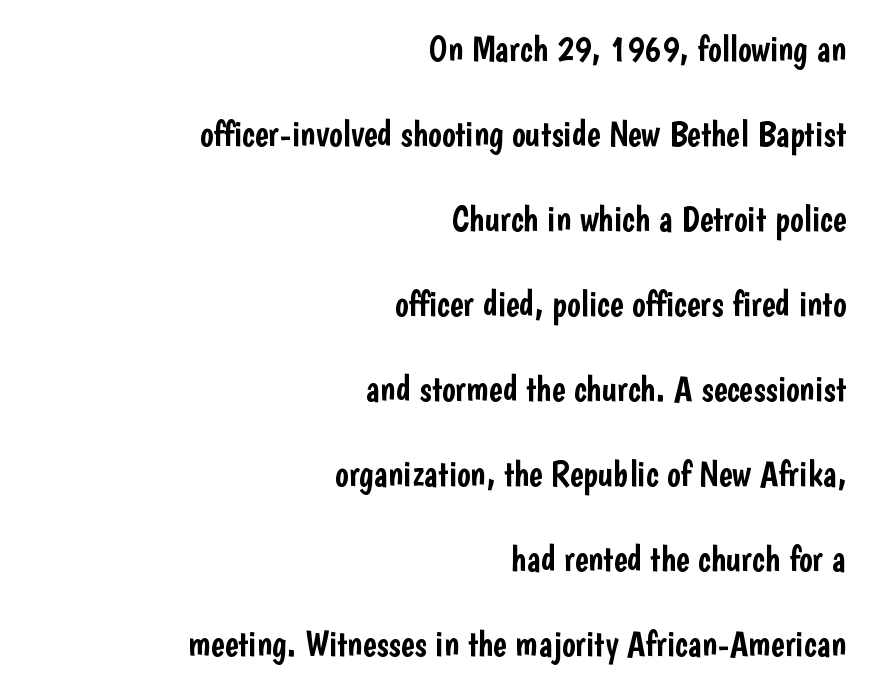
{"serif": "no", "italic": "no", "width": "condensed", "stroke_contrast": "low", "x_height": "medium", "monospaced": "no", "underline": "no", "align": "right", "line_spacing": "loose", "line_spacing_ratio": 2.36, "letter_spacing": "normal", "letter_spacing_em": 0.0, "glyph_px": 36}
